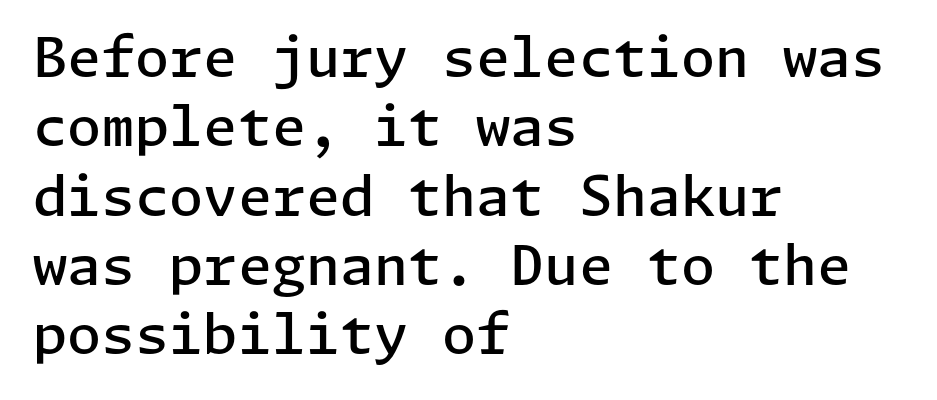
The image shows 55 px semibold sans-serif type, upright; set left-aligned, normal line spacing (1.26x), normal letter spacing, not underlined; low stroke contrast and a medium x-height.
